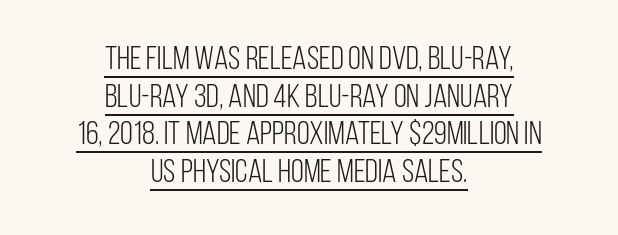
The image shows 33 px light, condensed sans-serif type, upright; set centered, tight line spacing (1.14x), normal letter spacing, underlined; low stroke contrast and a large x-height.
